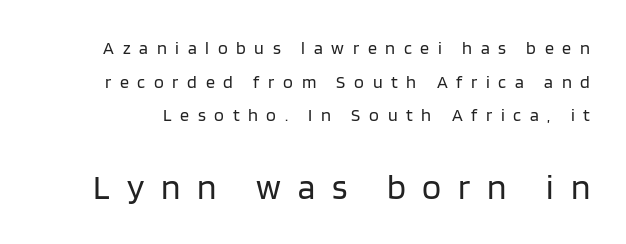
Q: Is the text bold? A: No.
Q: Is the text italic (slanted)? A: No, it is upright.
Q: Is the typeface a serif or a sans-serif typeface? A: Sans-serif.
Q: Is the text underlined? A: No.
Q: Is the spacing between letters normal or unusually wide? A: Unusually wide.
Q: Which block of text is set in a larger size, the first (top) or the second (bottom)? A: The second (bottom) one.
Q: Width (condensed, normal, or wide)? A: Normal.
Q: Stroke contrast? A: Low.
Q: x-height? A: Large.
Q: Monospaced? A: No.
